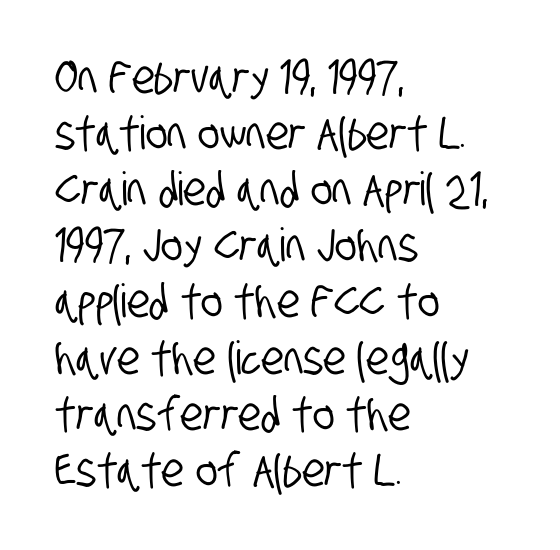
{"serif": "no", "width": "condensed", "stroke_contrast": "low", "x_height": "large", "monospaced": "no", "underline": "no", "align": "left", "line_spacing_ratio": 1.22, "letter_spacing": "normal", "letter_spacing_em": 0.0, "glyph_px": 46}
